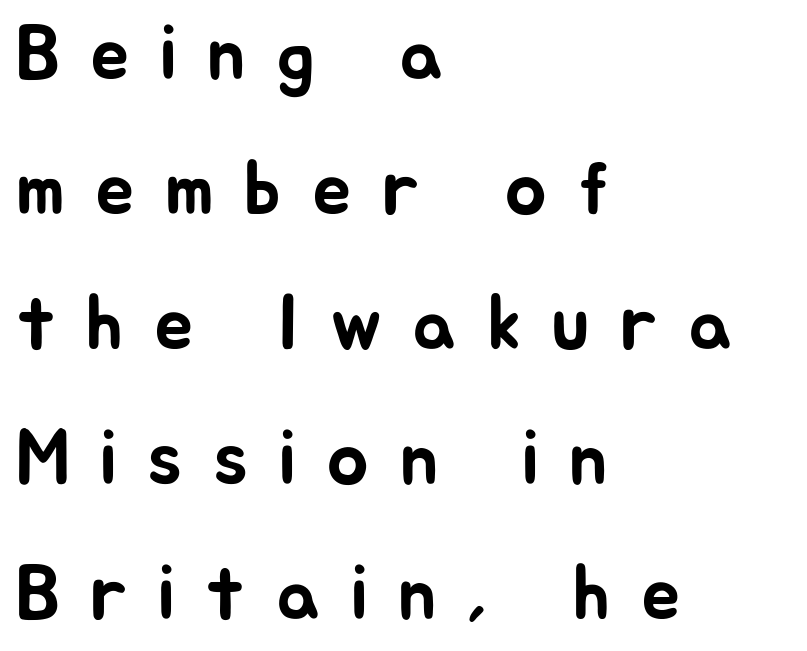
{"serif": "no", "italic": "no", "width": "normal", "stroke_contrast": "low", "x_height": "medium", "monospaced": "no", "underline": "no", "align": "left", "line_spacing_ratio": 1.73, "letter_spacing": "wide", "letter_spacing_em": 0.39, "glyph_px": 78}
